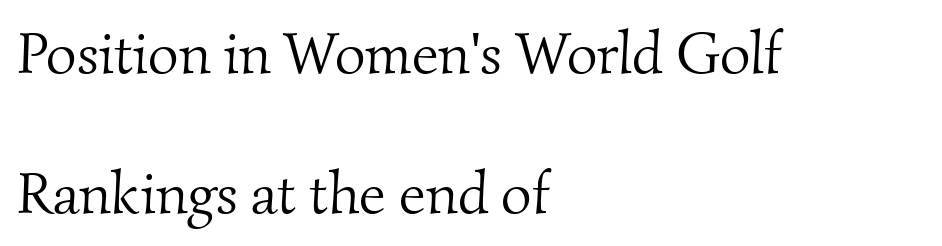
{"serif": "yes", "bold": "no", "weight": "light", "width": "normal", "stroke_contrast": "medium", "x_height": "small", "monospaced": "no", "underline": "no", "align": "left", "line_spacing": "loose", "line_spacing_ratio": 2.37, "letter_spacing": "normal", "letter_spacing_em": 0.0, "glyph_px": 59}
